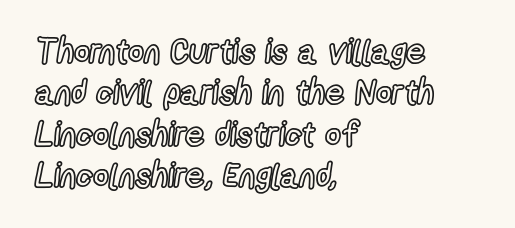
The image shows 34 px condensed type; set left-aligned, line spacing 1.22x, normal letter spacing, not underlined; a medium x-height.
